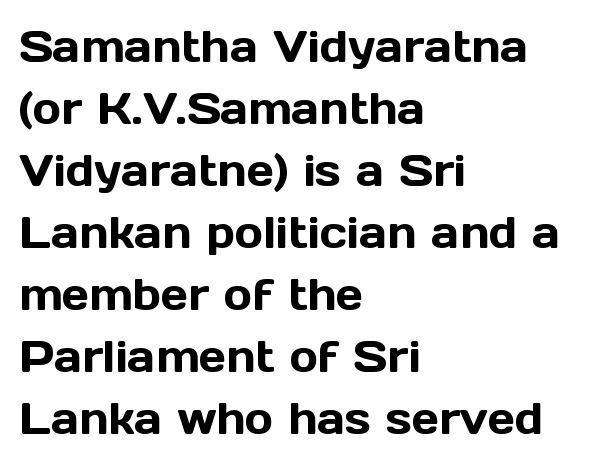
Plain, unruled lines of type. Upright lettering throughout. The rendering shows plain stroke endings on the letterforms — a sans-serif design. How are the letters spaced? Ordinarily, with no added tracking. A normal amount of white space separates one row of letters from the next.
